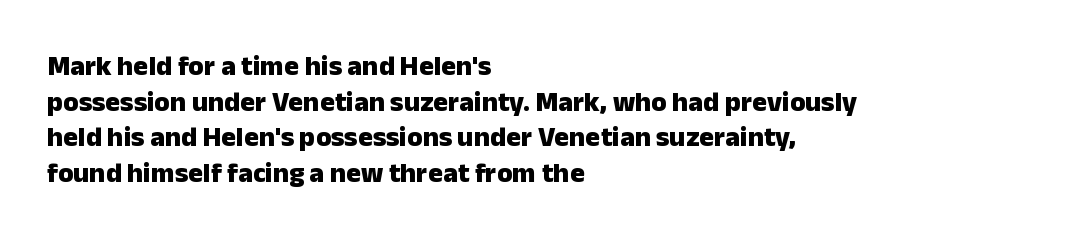
The characters look thick and weighty, a clear bold. Unlike a traditional serif, this face leaves its strokes unadorned. The font's upright variant was chosen for this text. The face used here is proportionally spaced, like ordinary book or web type. Glyph-to-glyph distance matches everyday printed text.
